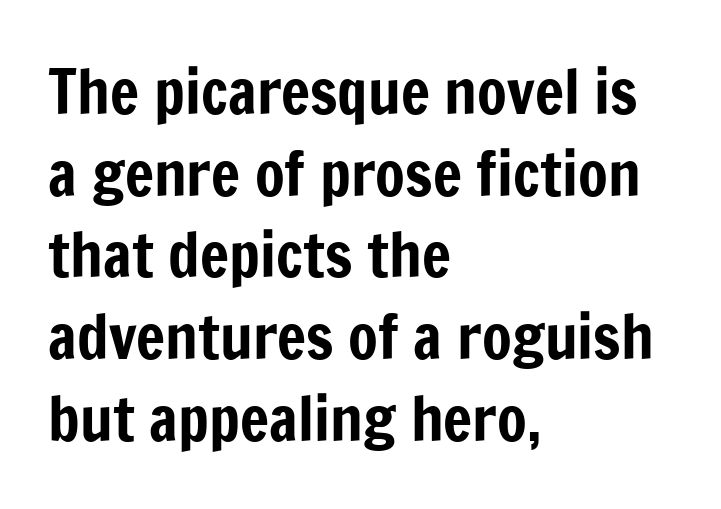
Note the varied advance widths — an 'i' is clearly narrower than an 'm'. Vertical spacing — default. Look at the bottom of the vertical strokes: they stop flat, with no serifs. Underlining? Definitely not there. The lettering stays uniformly vertical, giving the passage a roman look.
